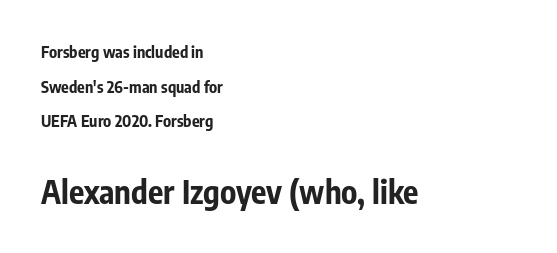
{"serif": "no", "italic": "no", "bold": "yes", "weight": "bold", "width": "condensed", "stroke_contrast": "low", "x_height": "medium", "monospaced": "no", "underline": "no", "align": "left", "line_spacing": "loose", "line_spacing_ratio": 2.17, "letter_spacing": "normal", "letter_spacing_em": 0.0, "larger_block": "second", "size_ratio": 2.0, "glyph_px": 32}
